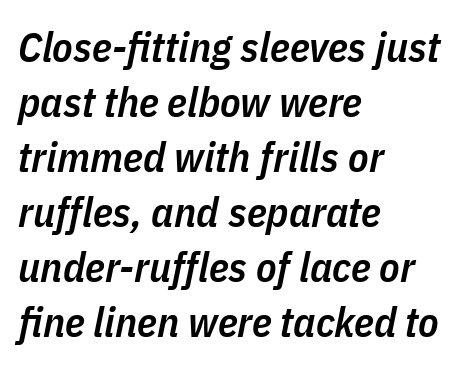
The image shows 42 px semibold, condensed type, italic (leaning right); set left-aligned, normal line spacing (1.31x), normal letter spacing, not underlined; low stroke contrast and a medium x-height.
